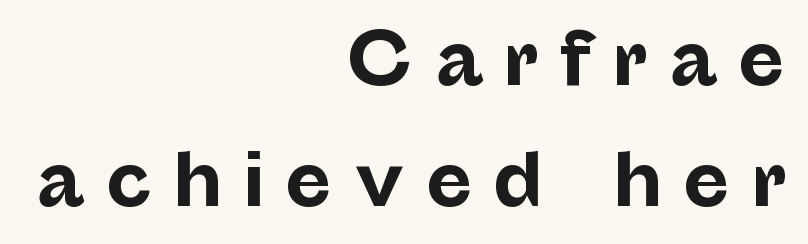
Nope, not italic — everything's standing straight. Each letter keeps its own natural width here, so spacing adapts to shape. These lines carry a lot of weight — the face is fully bold. In terms of letterform style, serifs are entirely absent. Short note: letters widely spaced.
